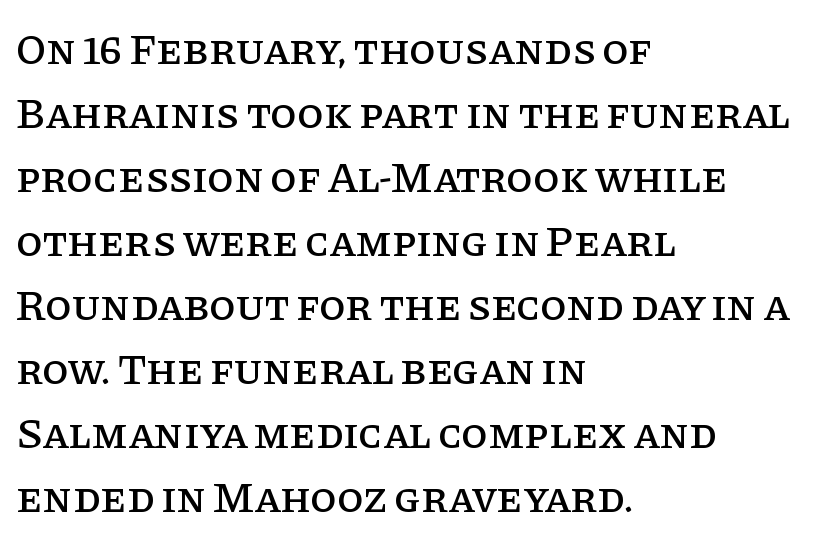
{"serif": "yes", "italic": "no", "width": "normal", "stroke_contrast": "low", "x_height": "large", "monospaced": "no", "underline": "no", "align": "left", "line_spacing": "normal", "line_spacing_ratio": 1.49, "letter_spacing": "normal", "letter_spacing_em": 0.0, "glyph_px": 43}
